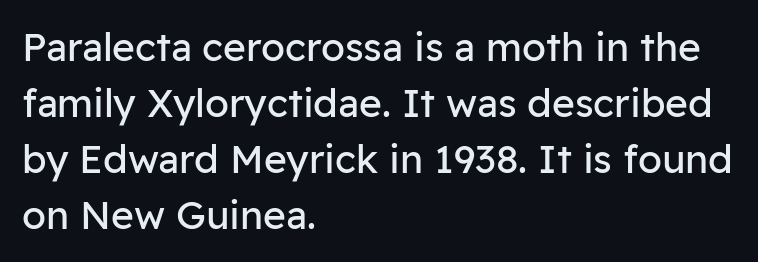
Q: Is the text bold? A: No.
Q: Is the text italic (slanted)? A: No, it is upright.
Q: Is the typeface a serif or a sans-serif typeface? A: Sans-serif.
Q: Is the text underlined? A: No.
Q: How is the paragraph aligned? A: Left-aligned.
Q: Is the spacing between letters normal or unusually wide? A: Normal.
Q: Is the spacing between lines tight, normal or loose? A: Normal.
Q: Width (condensed, normal, or wide)? A: Normal.
Q: Stroke contrast? A: Low.
Q: x-height? A: Medium.
Q: Monospaced? A: No.
